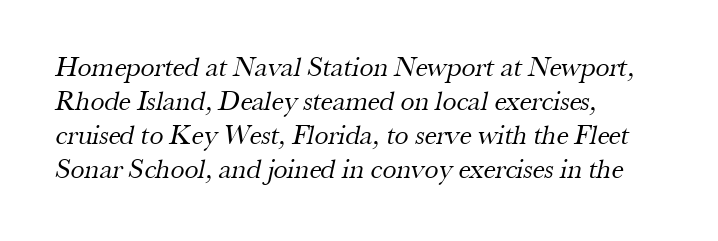
Q: Is the text bold? A: No.
Q: Is the typeface a serif or a sans-serif typeface? A: Serif.
Q: Is the text underlined? A: No.
Q: How is the paragraph aligned? A: Left-aligned.
Q: Is the spacing between letters normal or unusually wide? A: Normal.
Q: Width (condensed, normal, or wide)? A: Normal.
Q: Stroke contrast? A: Medium.
Q: x-height? A: Small.
Q: Monospaced? A: No.
